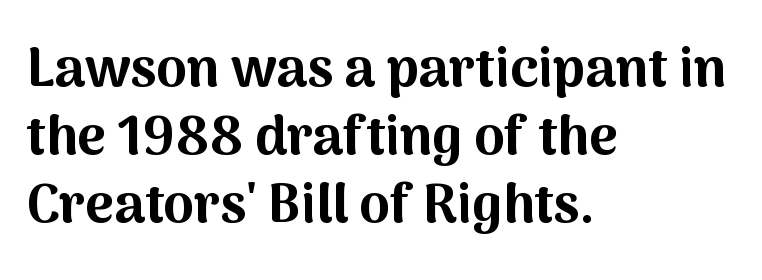
The image shows 55 px bold sans-serif type, upright; set left-aligned, line spacing 1.24x, normal letter spacing, not underlined; medium stroke contrast and a medium x-height.
